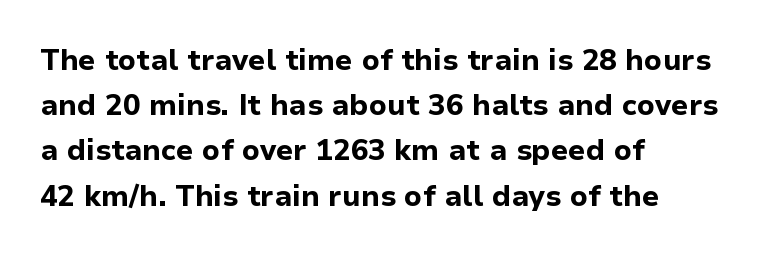
The image shows 29 px bold sans-serif type, upright; set left-aligned, normal line spacing (1.56x), normal letter spacing, not underlined; low stroke contrast and a medium x-height.
